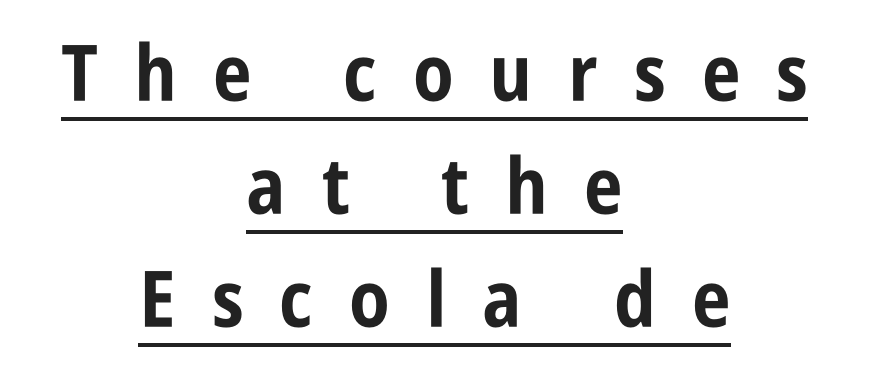
Q: Is the text bold? A: Yes.
Q: Is the text italic (slanted)? A: No, it is upright.
Q: Is the typeface a serif or a sans-serif typeface? A: Sans-serif.
Q: Is the text underlined? A: Yes.
Q: How is the paragraph aligned? A: Centered.
Q: Is the spacing between letters normal or unusually wide? A: Unusually wide.
Q: Is the spacing between lines tight, normal or loose? A: Normal.
Q: Width (condensed, normal, or wide)? A: Condensed.
Q: Stroke contrast? A: Low.
Q: x-height? A: Large.
Q: Monospaced? A: No.
